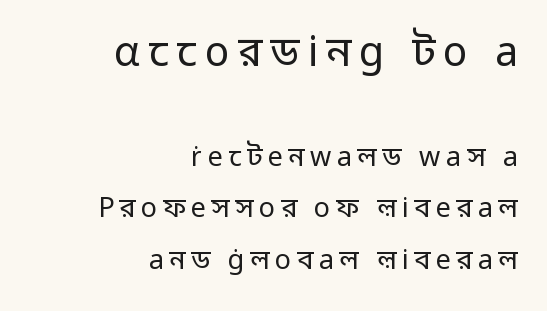
{"serif": "no", "italic": "no", "bold": "no", "weight": "regular", "width": "normal", "stroke_contrast": "low", "x_height": "medium", "monospaced": "no", "underline": "no", "align": "right", "line_spacing": "loose", "line_spacing_ratio": 1.92, "letter_spacing": "wide", "letter_spacing_em": 0.2, "larger_block": "first", "size_ratio": 1.52, "glyph_px": 41}
